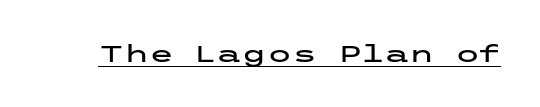
You can see a thin bar hugging the bottom of the glyphs. This rendering leaves character spacing at its baseline value. Style check: upright.
